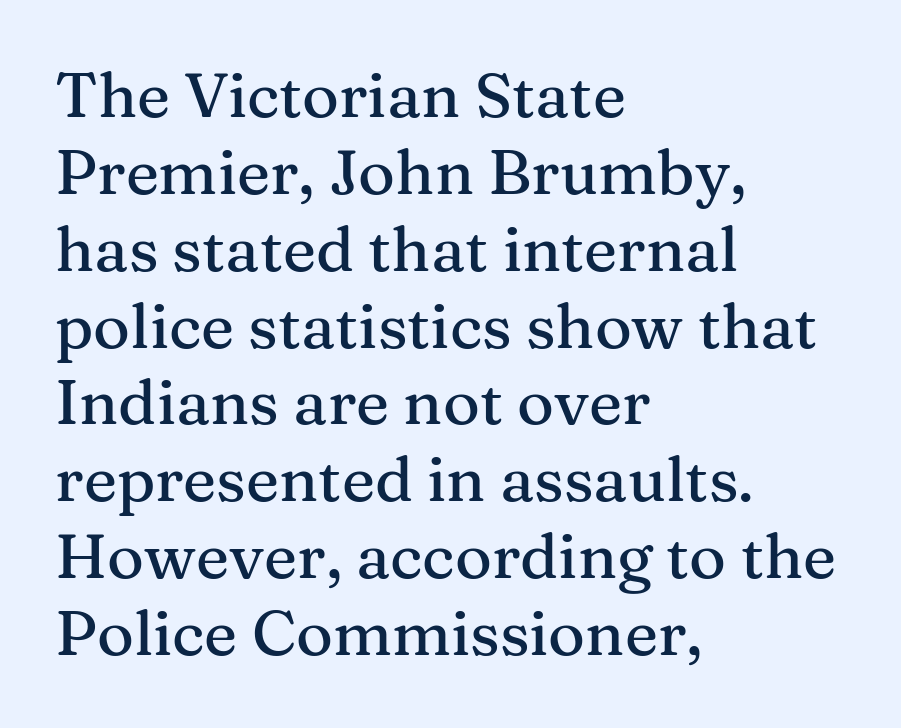
Q: Is the text italic (slanted)? A: No, it is upright.
Q: Is the typeface a serif or a sans-serif typeface? A: Serif.
Q: Is the text underlined? A: No.
Q: How is the paragraph aligned? A: Left-aligned.
Q: Is the spacing between letters normal or unusually wide? A: Normal.
Q: Width (condensed, normal, or wide)? A: Normal.
Q: Stroke contrast? A: Medium.
Q: x-height? A: Medium.
Q: Monospaced? A: No.
